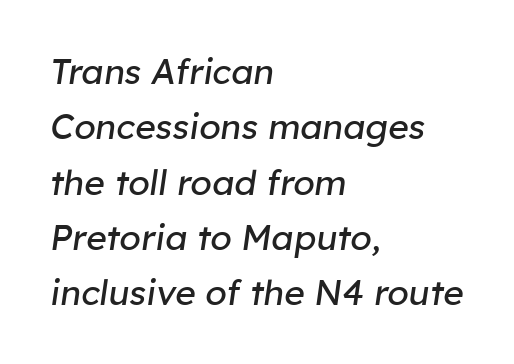
The image shows 35 px regular-weight type, italic (leaning right); set left-aligned, normal line spacing (1.58x), normal letter spacing, not underlined; low stroke contrast and a medium x-height.
